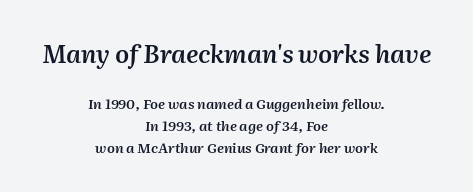
Typographic density is moderately raised because the face is semibold. Has an underline been added? It has not. If you squint, the top block still reads clearly — it's the larger of the two. Caption: multi-line text, centered on the measure.
